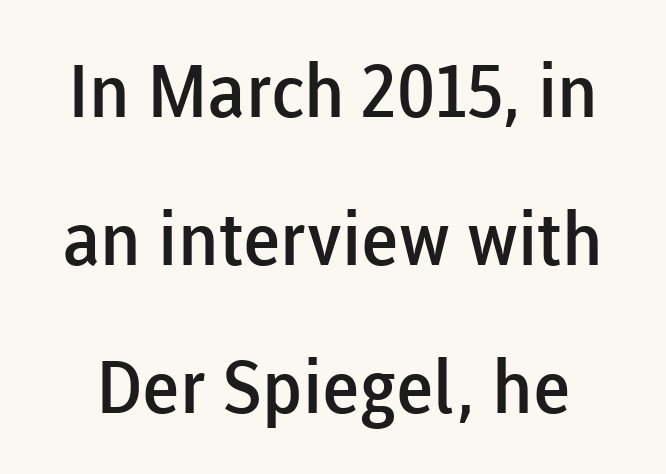
The image shows 73 px semibold sans-serif type, upright; set loose line spacing (2.03x), normal letter spacing, not underlined; low stroke contrast and a medium x-height.
